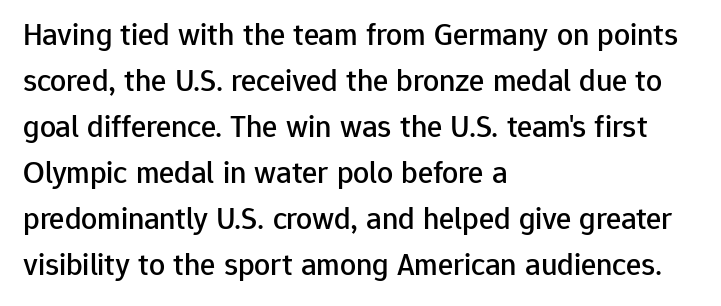
{"serif": "no", "italic": "no", "width": "normal", "stroke_contrast": "low", "x_height": "medium", "monospaced": "no", "underline": "no", "align": "left", "line_spacing": "normal", "line_spacing_ratio": 1.44, "letter_spacing": "normal", "letter_spacing_em": 0.0, "glyph_px": 32}
